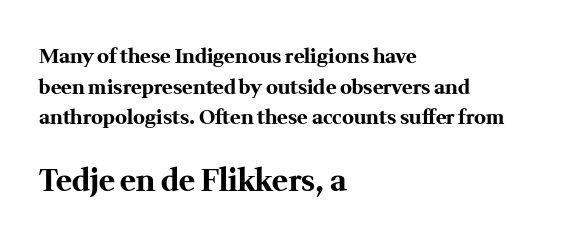
Q: Is the text bold? A: Yes.
Q: Is the text italic (slanted)? A: No, it is upright.
Q: Is the typeface a serif or a sans-serif typeface? A: Serif.
Q: Is the text underlined? A: No.
Q: How is the paragraph aligned? A: Left-aligned.
Q: Is the spacing between letters normal or unusually wide? A: Normal.
Q: Is the spacing between lines tight, normal or loose? A: Normal.
Q: Which block of text is set in a larger size, the first (top) or the second (bottom)? A: The second (bottom) one.
Q: Width (condensed, normal, or wide)? A: Normal.
Q: Stroke contrast? A: Medium.
Q: x-height? A: Medium.
Q: Monospaced? A: No.
